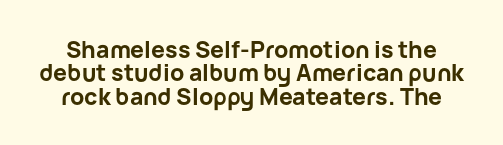
Q: Is the text bold? A: Yes.
Q: Is the text italic (slanted)? A: No, it is upright.
Q: Is the text underlined? A: No.
Q: Is the spacing between letters normal or unusually wide? A: Normal.
Q: Is the spacing between lines tight, normal or loose? A: Tight.
